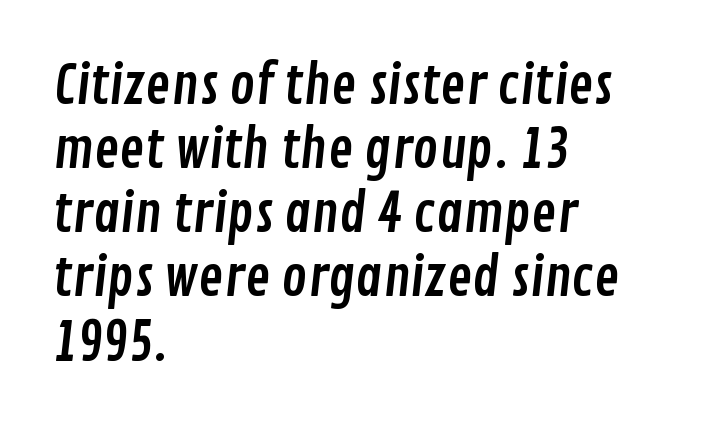
Q: Is the typeface a serif or a sans-serif typeface? A: Sans-serif.
Q: Is the text underlined? A: No.
Q: How is the paragraph aligned? A: Left-aligned.
Q: Is the spacing between letters normal or unusually wide? A: Normal.
Q: Width (condensed, normal, or wide)? A: Condensed.
Q: Stroke contrast? A: Low.
Q: x-height? A: Medium.
Q: Monospaced? A: No.
